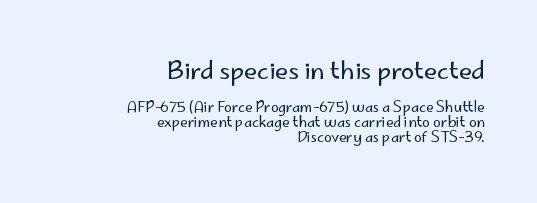
{"italic": "no", "bold": "no", "underline": "no", "align": "right", "line_spacing": "tight", "line_spacing_ratio": 1.05, "letter_spacing": "normal", "letter_spacing_em": 0.0, "larger_block": "first", "size_ratio": 1.71, "glyph_px": 24}
